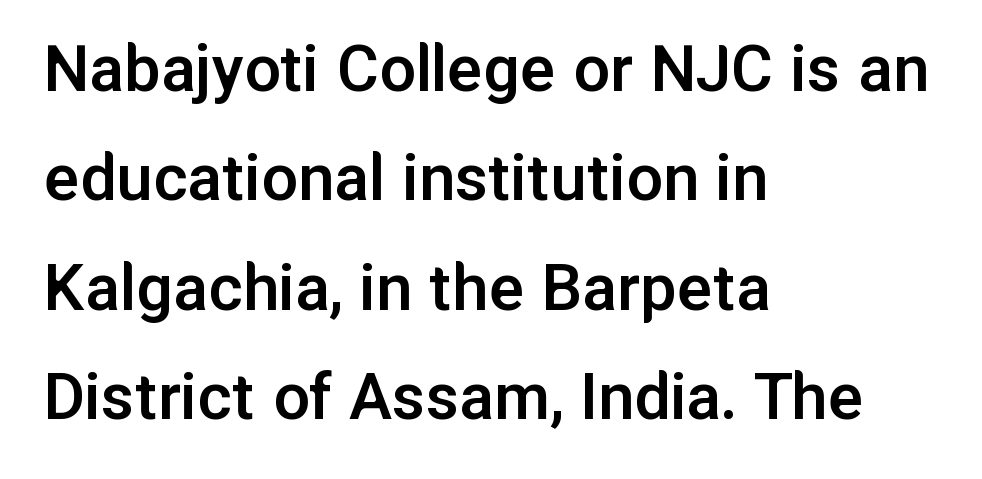
Where is the straight margin? On the left. Notice how the stems are strictly vertical — no italics here. A semibold gives these letters moderate extra thickness, short of bold. Proportional: the letters do not fall into vertical columns.
